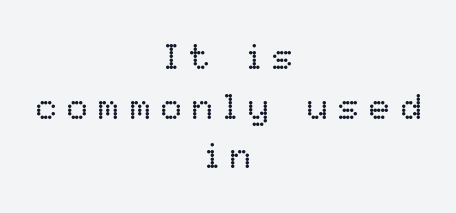
{"italic": "no", "bold": "no", "weight": "regular", "width": "normal", "stroke_contrast": "low", "x_height": "medium", "monospaced": "no", "underline": "no", "align": "center", "line_spacing": "normal", "line_spacing_ratio": 1.38, "letter_spacing": "wide", "letter_spacing_em": 0.27, "glyph_px": 36}
